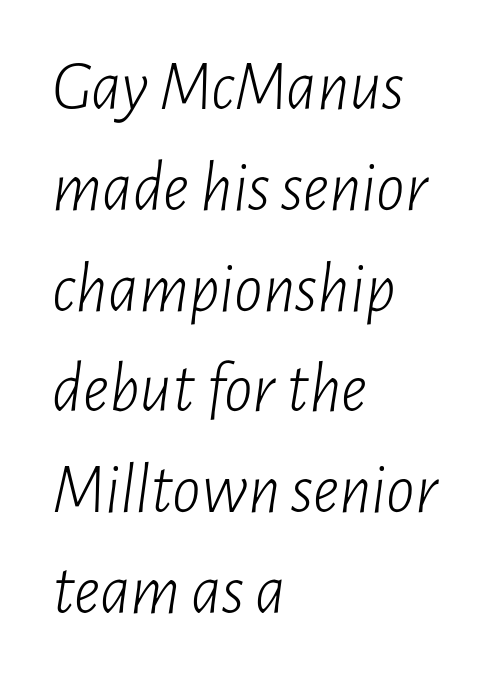
Horizontal alignment here is leftward, the default for most running prose. Note the varied advance widths — an 'i' is clearly narrower than an 'm'. Descender tails drop into unmarked territory. How are the letters spaced? Ordinarily, with no added tracking. Does the lettering tilt? It does — this is italic. Weight: regular or lighter.
